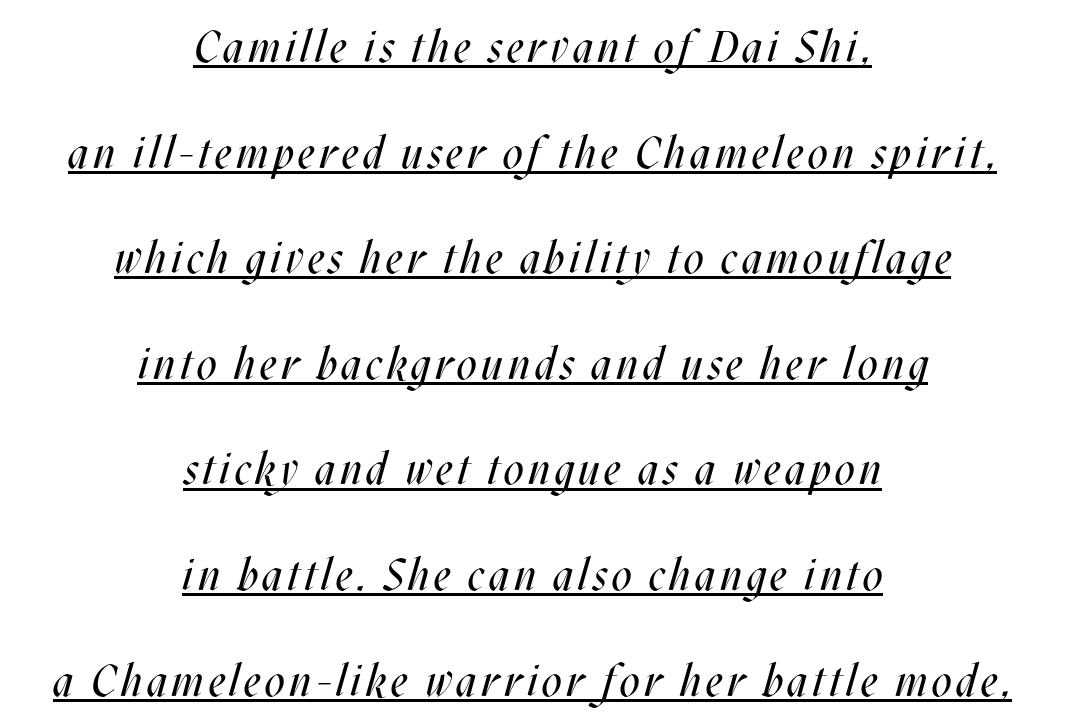
The image shows 44 px regular-weight, condensed type, italic (leaning right); set centered, loose line spacing (2.4x), underlined; medium stroke contrast and a large x-height.
